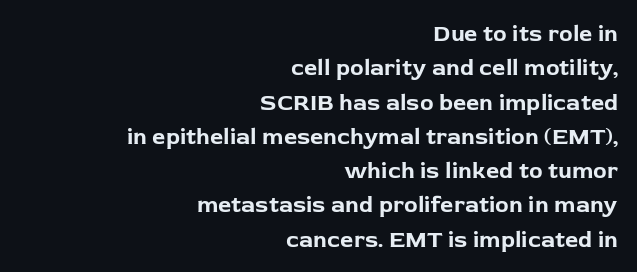
{"italic": "no", "bold": "yes", "underline": "no", "align": "right", "line_spacing": "normal", "line_spacing_ratio": 1.49, "letter_spacing": "normal", "letter_spacing_em": 0.0, "glyph_px": 23}
